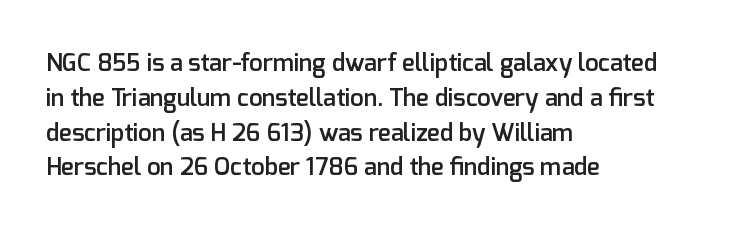
Notice how descenders clear the ascenders below comfortably — that's standard leading. It's the straight-up-and-down kind of type. Horizontally, the lines are justified to the leading edge only. Is the letter spacing exaggerated? No — it looks like the ordinary default. Semibold letterforms, between regular and bold.
